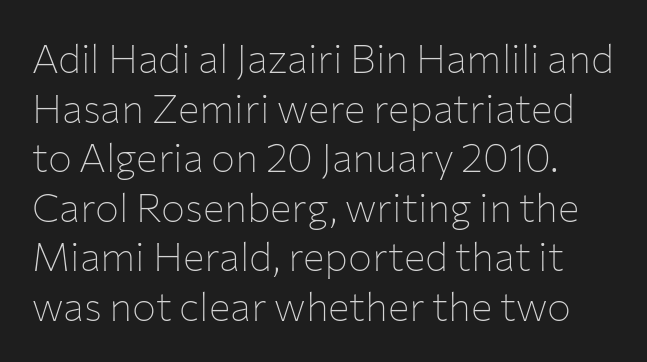
{"serif": "no", "italic": "no", "bold": "no", "weight": "thin", "width": "normal", "stroke_contrast": "low", "x_height": "medium", "monospaced": "no", "underline": "no", "line_spacing_ratio": 1.24, "letter_spacing": "normal", "letter_spacing_em": 0.0, "glyph_px": 40}
